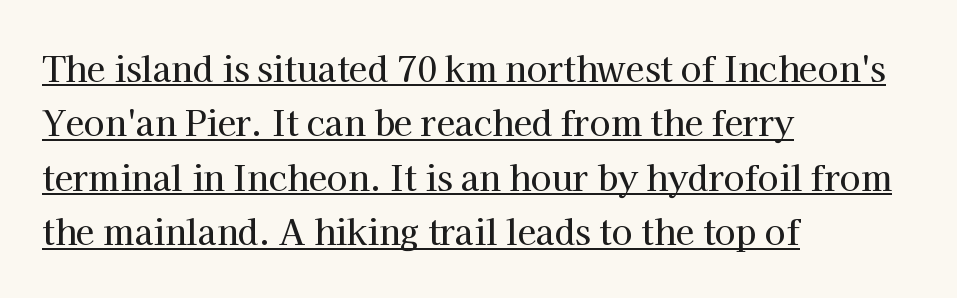
A roman cut, with each character standing at attention. Summary of vertical rhythm: regular, with standard interline spacing. Look at the bottom of the vertical strokes: they flare into serifs here. The line texture is even and compact thanks to regular tracking. The face used here is proportionally spaced, like ordinary book or web type. Compared with undecorated copy, this sample adds a rule below the words.
